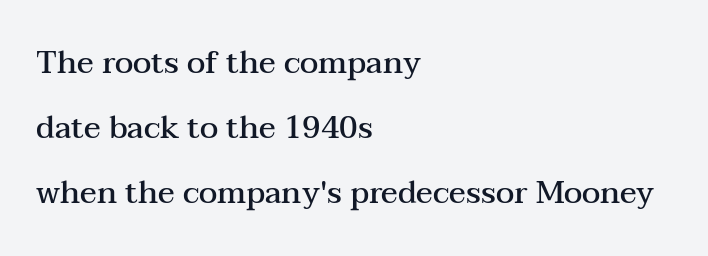
Q: Is the text bold? A: Semi-bold.
Q: Is the text italic (slanted)? A: No, it is upright.
Q: Is the typeface a serif or a sans-serif typeface? A: Serif.
Q: Is the text underlined? A: No.
Q: How is the paragraph aligned? A: Left-aligned.
Q: Is the spacing between letters normal or unusually wide? A: Normal.
Q: Is the spacing between lines tight, normal or loose? A: Loose.
Q: Width (condensed, normal, or wide)? A: Wide.
Q: Stroke contrast? A: Medium.
Q: x-height? A: Medium.
Q: Monospaced? A: No.
